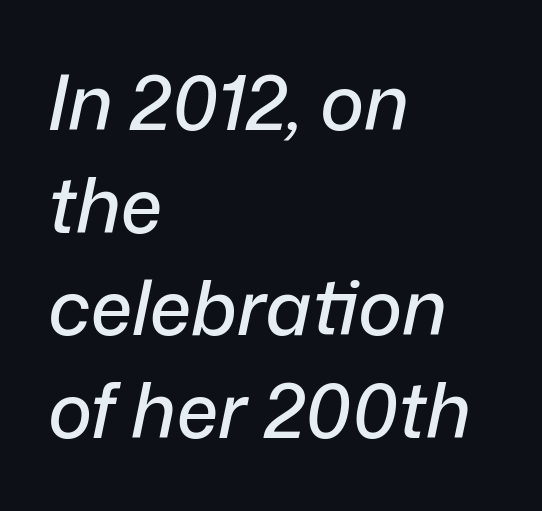
{"italic": "yes", "lean": "right", "slant_degrees": 12, "width": "normal", "stroke_contrast": "low", "x_height": "medium", "monospaced": "no", "underline": "no", "align": "left", "line_spacing": "normal", "line_spacing_ratio": 1.37, "letter_spacing": "normal", "letter_spacing_em": 0.0, "glyph_px": 75}
